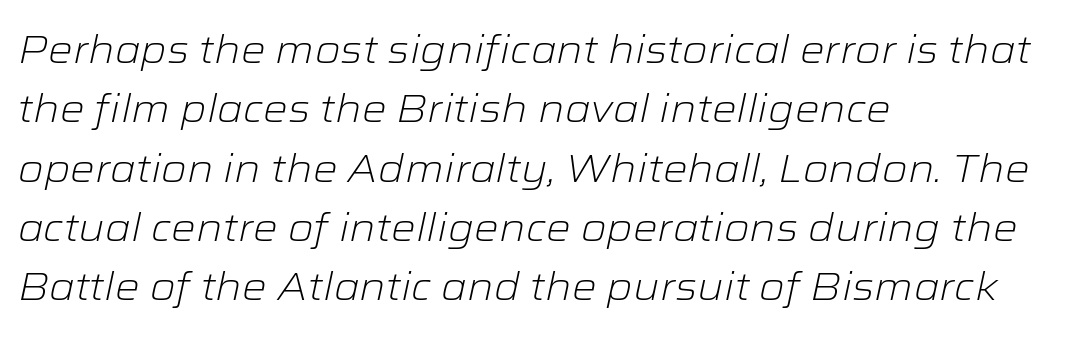
Letter spacing: default. The rag falls on the right side of this text block. The specimen reads as italic at a glance. Note the varied advance widths — an 'i' is clearly narrower than an 'm'. Weight: in the light-to-regular range.
